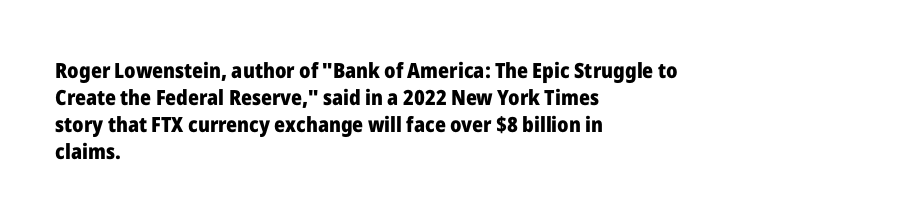
The image shows 21 px bold type, upright; set left-aligned, normal line spacing (1.28x), normal letter spacing, not underlined.
